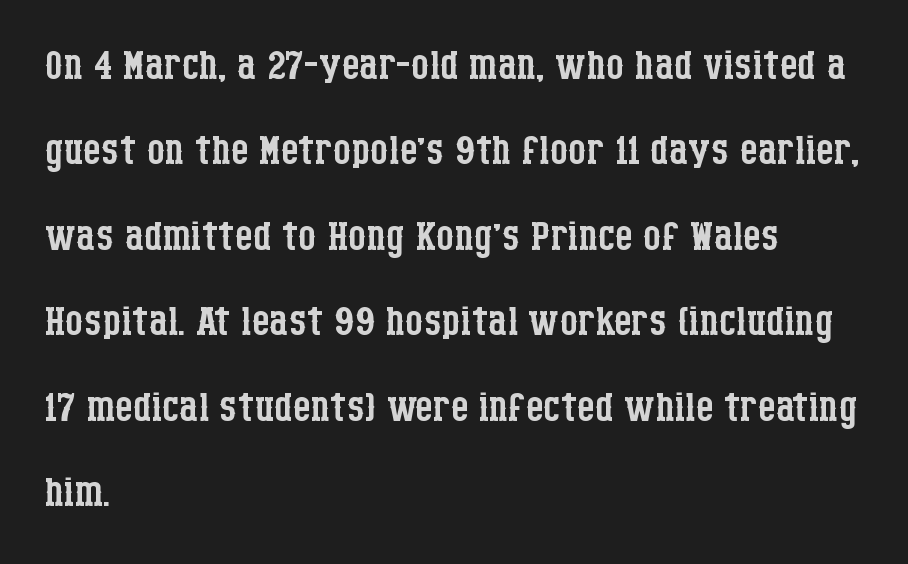
I'd call this a serif setting — the letters wear small feet. Normally led — the rows are evenly, conventionally spaced. The rendering keeps characters at their native spacing. Visually the block forms a straight wall on the left and a jagged coastline on the right. Type without underlining.
